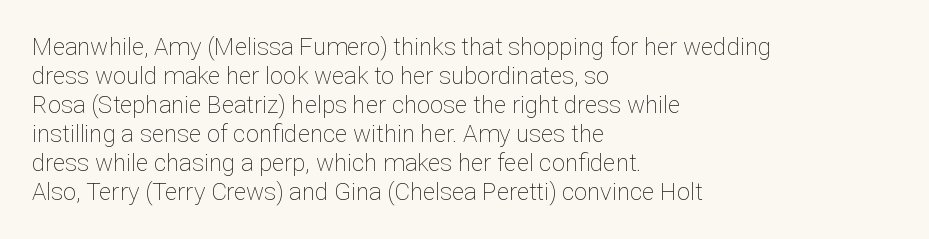
Q: Is the text bold? A: No.
Q: Is the text italic (slanted)? A: No, it is upright.
Q: Is the text underlined? A: No.
Q: How is the paragraph aligned? A: Left-aligned.
Q: Is the spacing between letters normal or unusually wide? A: Normal.
